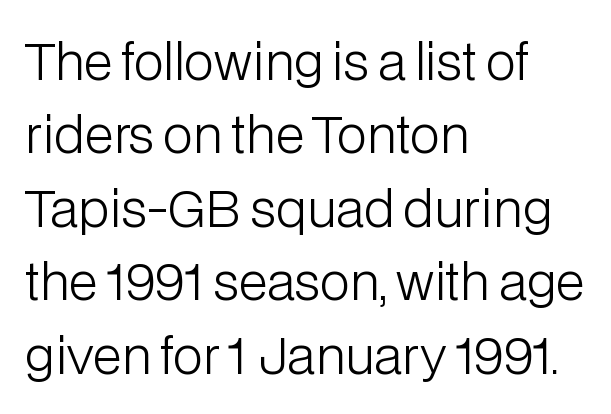
{"serif": "no", "italic": "no", "bold": "no", "weight": "light", "width": "normal", "stroke_contrast": "low", "x_height": "medium", "monospaced": "no", "underline": "no", "align": "left", "line_spacing": "normal", "line_spacing_ratio": 1.47, "letter_spacing": "normal", "letter_spacing_em": 0.0, "glyph_px": 50}
